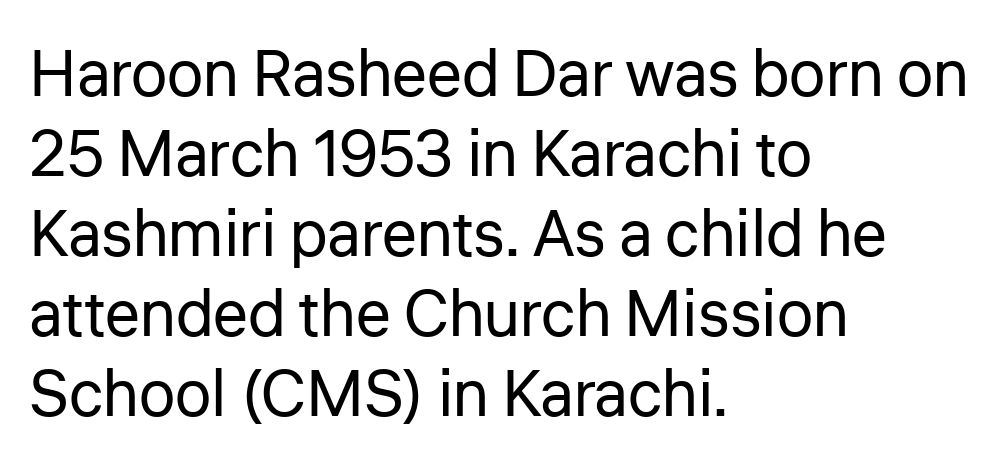
A typesetter would call this proportional, since set widths differ per character. Heaviness? Minimal to ordinary, like unemphasized prose. Characters remain perfectly vertical along every line. This sample uses plain, unmodified letter spacing. The space directly below the letters is spotless. Note: no serifs on the glyphs.
